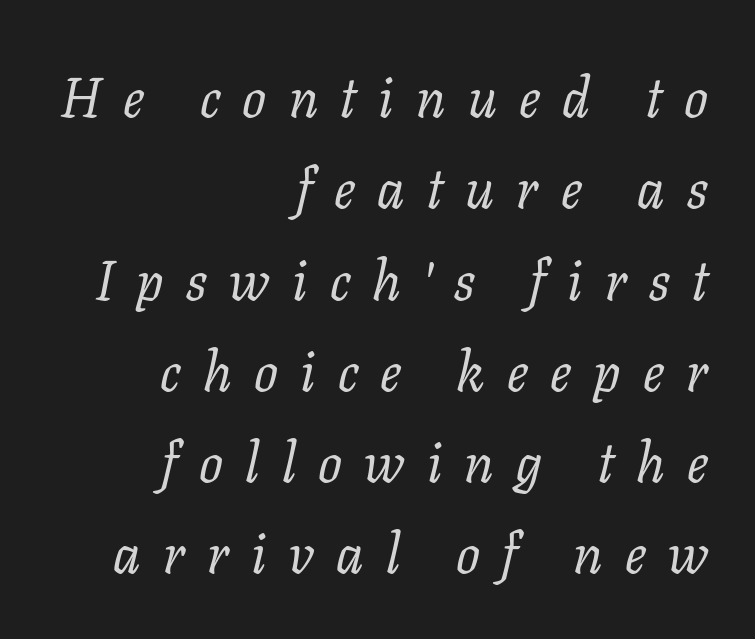
The text carries the slant typical of an italic or oblique font. A flush-right, rag-left setting is used for this passage. A typesetter would call this proportional, since set widths differ per character. The lines sit at an ordinary, default distance from one another. The type is letterspaced generously, with wide tracking. Does the type have serifs? Yes, each stem ends in a small foot.
